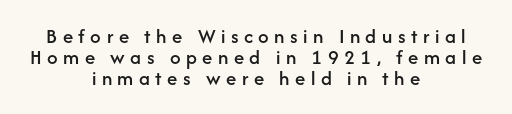
The image shows 21 px text type, upright; set centered, tight line spacing (0.99x), unusually wide letter spacing (+0.26 em), not underlined.
